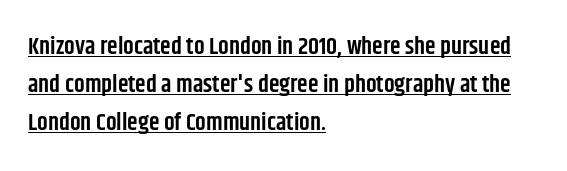
{"italic": "no", "bold": "semi", "underline": "yes", "align": "left", "line_spacing": "normal", "line_spacing_ratio": 1.59, "letter_spacing": "normal", "letter_spacing_em": 0.0, "glyph_px": 24}
